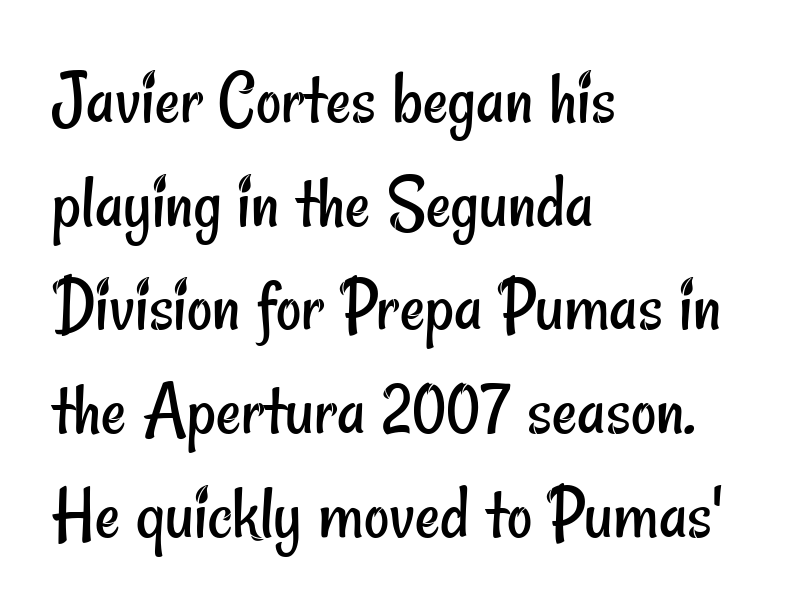
The image shows 78 px regular-weight, condensed sans-serif type; set left-aligned, normal line spacing (1.33x), normal letter spacing, not underlined; low stroke contrast and a small x-height.
